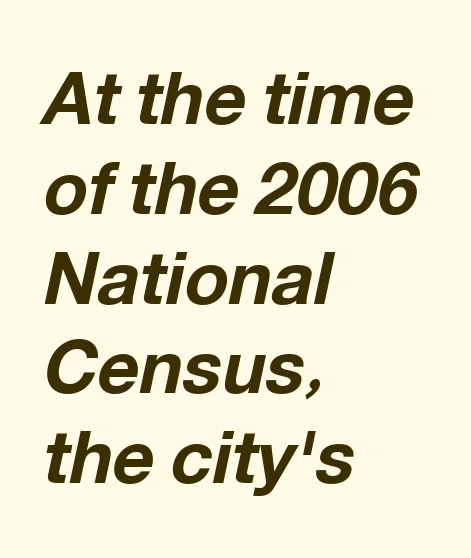
Q: Is the text bold? A: Yes.
Q: Is the text italic (slanted)? A: Yes, it leans right by about 12 degrees.
Q: Is the text underlined? A: No.
Q: How is the paragraph aligned? A: Left-aligned.
Q: Is the spacing between letters normal or unusually wide? A: Normal.
Q: Width (condensed, normal, or wide)? A: Normal.
Q: Stroke contrast? A: Low.
Q: x-height? A: Medium.
Q: Monospaced? A: No.
